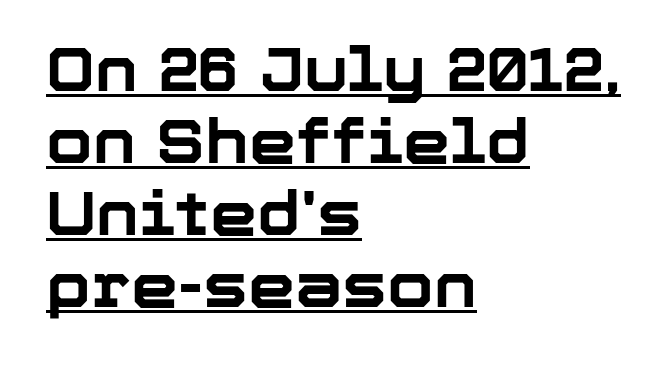
Q: Is the text bold? A: Yes.
Q: Is the text italic (slanted)? A: No, it is upright.
Q: Is the typeface a serif or a sans-serif typeface? A: Sans-serif.
Q: Is the text underlined? A: Yes.
Q: How is the paragraph aligned? A: Left-aligned.
Q: Is the spacing between letters normal or unusually wide? A: Normal.
Q: Width (condensed, normal, or wide)? A: Normal.
Q: Stroke contrast? A: Low.
Q: x-height? A: Medium.
Q: Monospaced? A: No.
